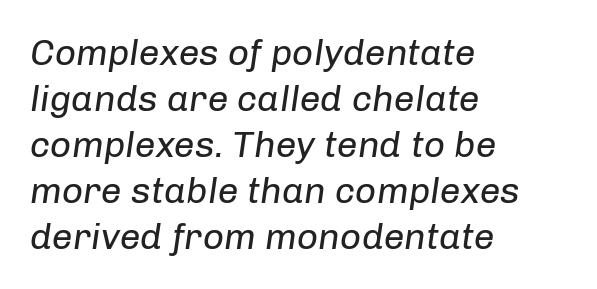
{"italic": "yes", "lean": "right", "slant_degrees": 8, "bold": "no", "weight": "regular", "width": "normal", "stroke_contrast": "low", "x_height": "medium", "monospaced": "no", "underline": "no", "align": "left", "line_spacing_ratio": 1.24, "letter_spacing": "normal", "letter_spacing_em": 0.0, "glyph_px": 37}
